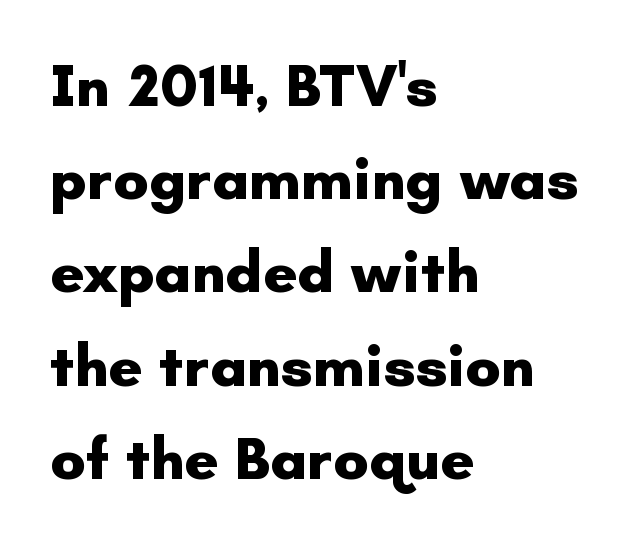
{"serif": "no", "italic": "no", "bold": "yes", "weight": "heavy", "width": "normal", "stroke_contrast": "low", "x_height": "small", "monospaced": "no", "underline": "no", "align": "left", "line_spacing": "normal", "line_spacing_ratio": 1.58, "letter_spacing": "normal", "letter_spacing_em": 0.0, "glyph_px": 59}
